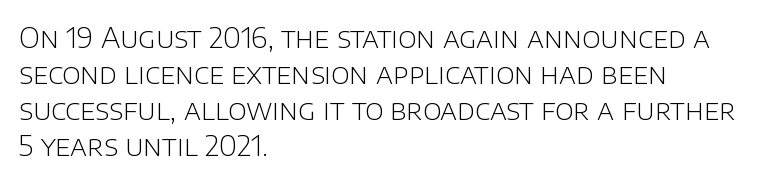
{"serif": "no", "italic": "no", "bold": "no", "weight": "light", "width": "normal", "stroke_contrast": "low", "x_height": "large", "monospaced": "no", "underline": "no", "align": "left", "line_spacing": "normal", "line_spacing_ratio": 1.28, "letter_spacing": "normal", "letter_spacing_em": 0.0, "glyph_px": 28}
